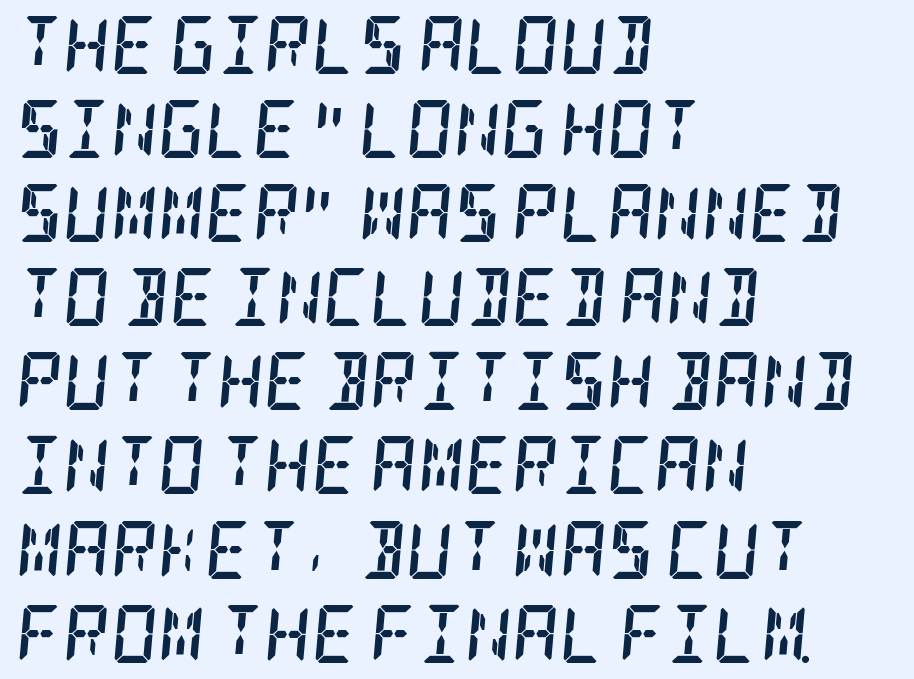
The glyphs in this specimen are seriffed. Where is the straight margin? On the left. Quick note: italic. Is the type bold? Yes — the strokes are clearly thick and heavy. Nothing unusual about the tracking: characters are spaced as the font intends. Does the leading feel generous? No, just average.
